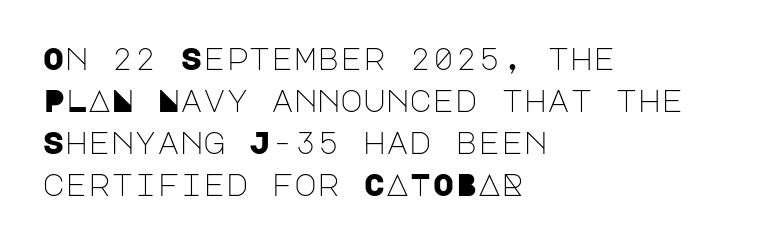
Q: Is the text bold? A: No.
Q: Is the text italic (slanted)? A: No, it is upright.
Q: Is the typeface a serif or a sans-serif typeface? A: Sans-serif.
Q: Is the text underlined? A: No.
Q: How is the paragraph aligned? A: Left-aligned.
Q: Is the spacing between letters normal or unusually wide? A: Normal.
Q: Is the spacing between lines tight, normal or loose? A: Normal.
Q: Width (condensed, normal, or wide)? A: Normal.
Q: Stroke contrast? A: Low.
Q: x-height? A: Large.
